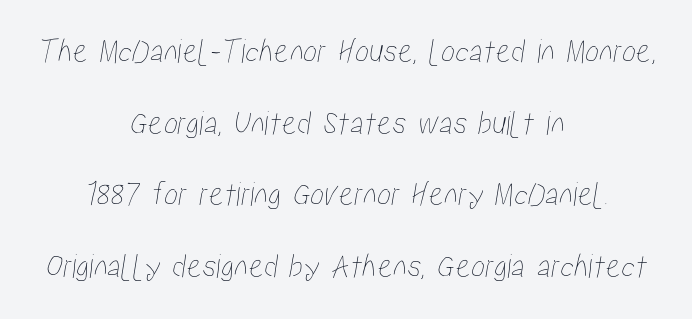
The image shows 35 px condensed type; set centered, loose line spacing (2.05x), normal letter spacing, not underlined; low stroke contrast and a medium x-height.
